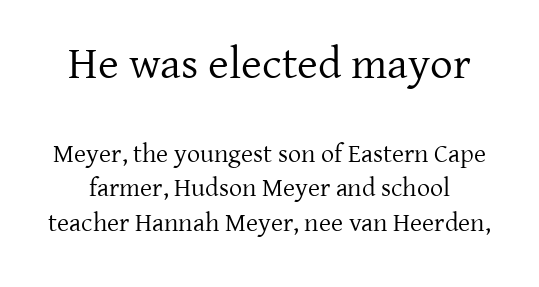
The image shows 45 px regular-weight serif type, upright; set normal line spacing (1.33x), normal letter spacing, not underlined; the first (top) block is 1.73x larger; low stroke contrast and a medium x-height.
